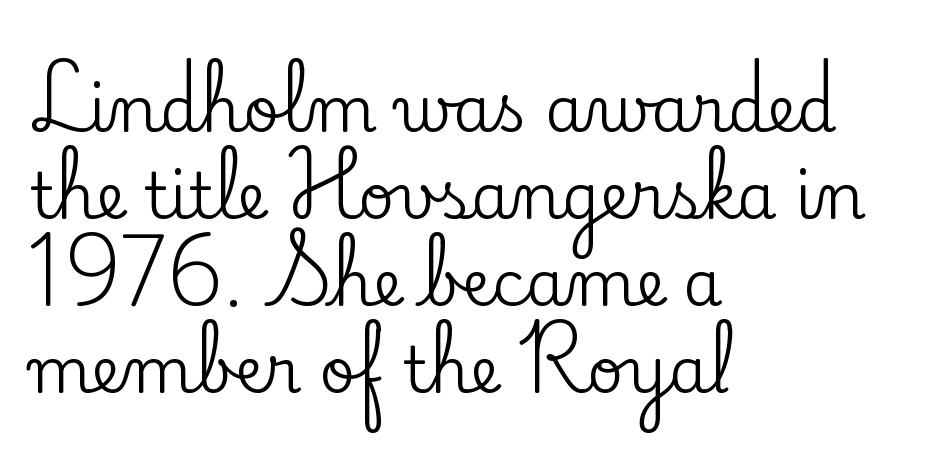
{"serif": "yes", "italic": "no", "width": "normal", "stroke_contrast": "low", "x_height": "small", "monospaced": "no", "underline": "no", "align": "left", "line_spacing": "normal", "line_spacing_ratio": 1.38, "letter_spacing": "normal", "letter_spacing_em": 0.0, "glyph_px": 63}
